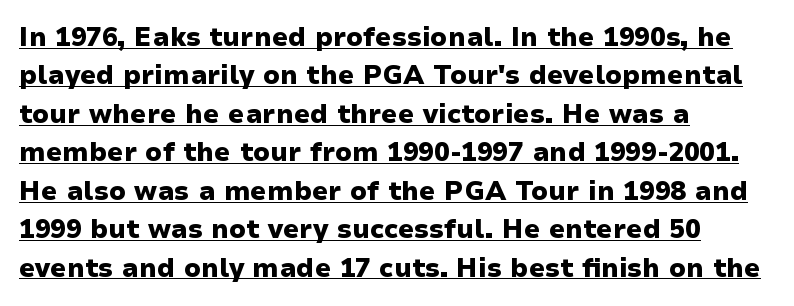
The image shows 26 px bold type, upright; set left-aligned, normal line spacing (1.48x), normal letter spacing, underlined.
